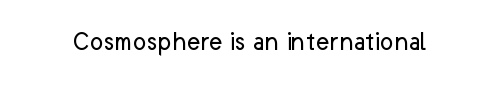
The image shows 29 px regular-weight sans-serif type, upright; set normal letter spacing, not underlined; low stroke contrast and a medium x-height.
